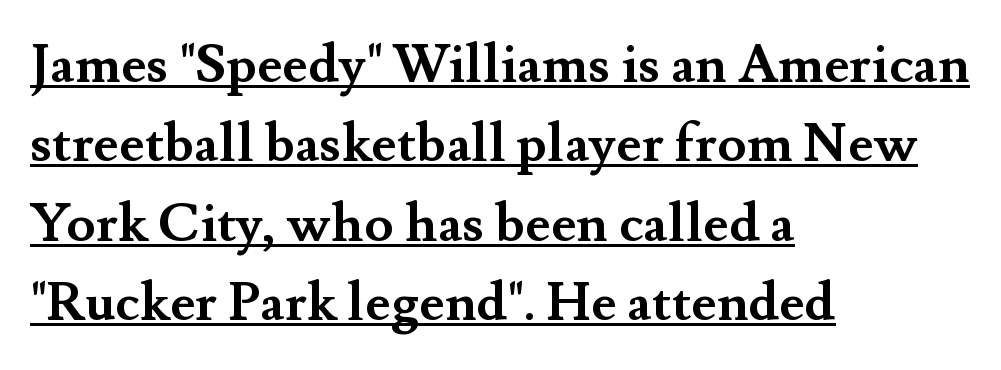
Q: Is the text bold? A: Yes.
Q: Is the text italic (slanted)? A: No, it is upright.
Q: Is the typeface a serif or a sans-serif typeface? A: Serif.
Q: Is the text underlined? A: Yes.
Q: How is the paragraph aligned? A: Left-aligned.
Q: Is the spacing between letters normal or unusually wide? A: Normal.
Q: Is the spacing between lines tight, normal or loose? A: Normal.
Q: Width (condensed, normal, or wide)? A: Normal.
Q: Stroke contrast? A: Medium.
Q: x-height? A: Small.
Q: Monospaced? A: No.
